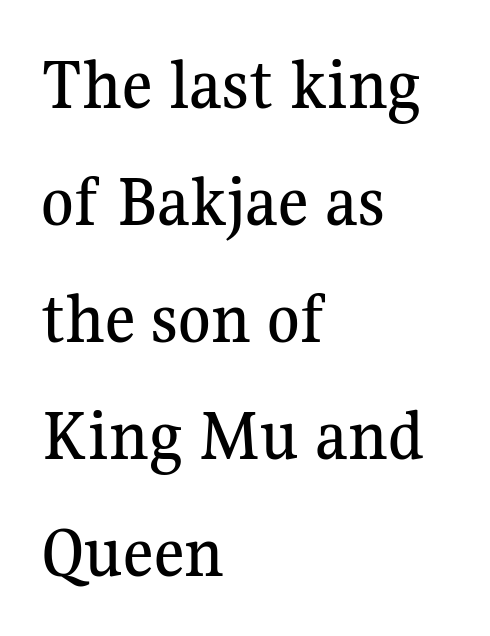
The space beneath each line is pristine and unruled. The paragraph has a hard left edge and a soft right edge. The horizontal fit of the characters is conventional and even. Compared with typical paragraphs, the rows here are spaced about the same. Think of a printed novel: that variable character pitch is what you see here. Serif or sans? Serif — the stroke terminals have little feet.
